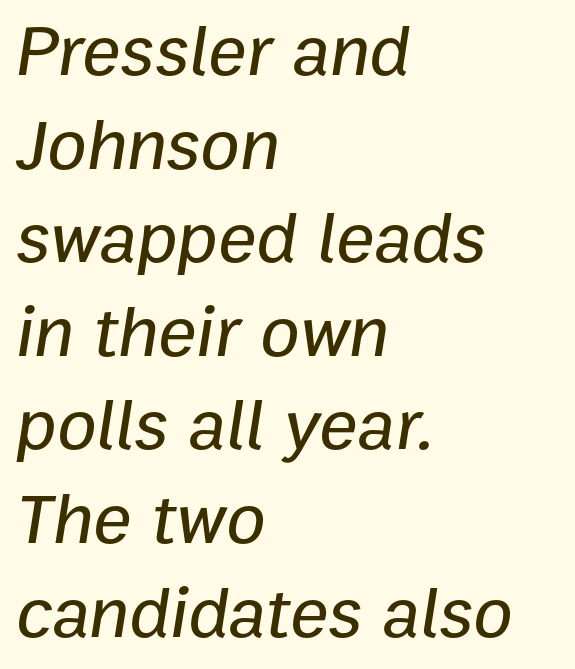
{"italic": "yes", "lean": "right", "slant_degrees": 9, "width": "normal", "stroke_contrast": "low", "x_height": "medium", "monospaced": "no", "underline": "no", "align": "left", "line_spacing": "normal", "line_spacing_ratio": 1.3, "letter_spacing": "normal", "letter_spacing_em": 0.0, "glyph_px": 72}
